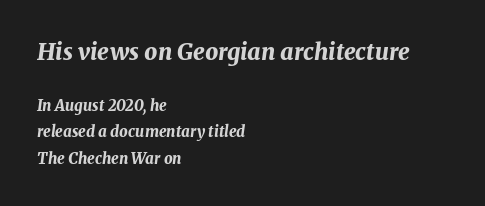
The image shows 23 px bold type, italic (leaning right); set left-aligned, line spacing 1.76x, normal letter spacing, not underlined; the first (top) block is 1.53x larger.
